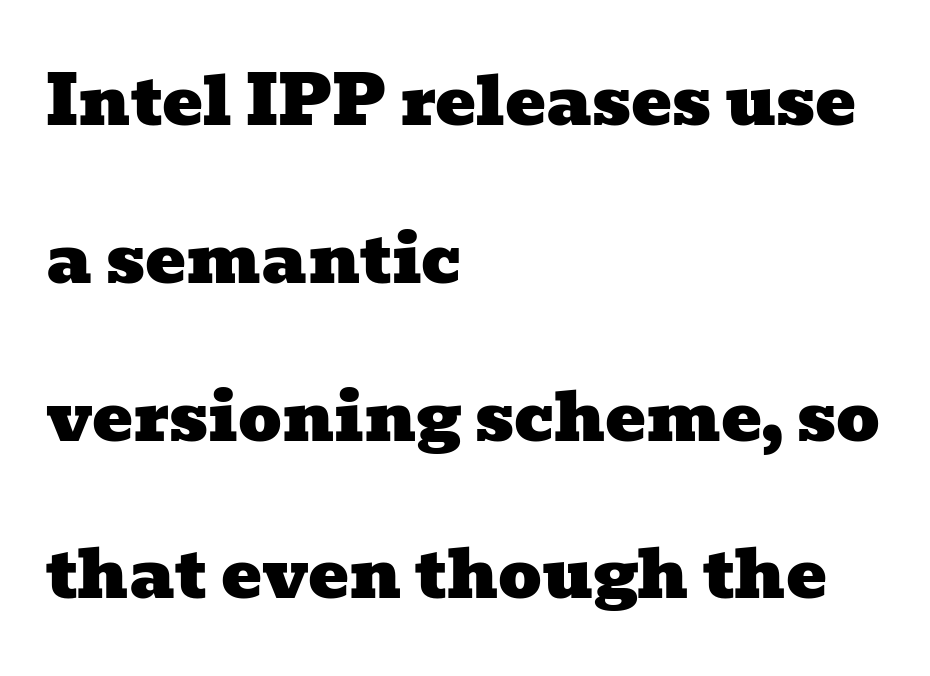
The image shows 68 px wide serif type; set left-aligned, loose line spacing (2.32x), normal letter spacing, not underlined; low stroke contrast and a medium x-height.
